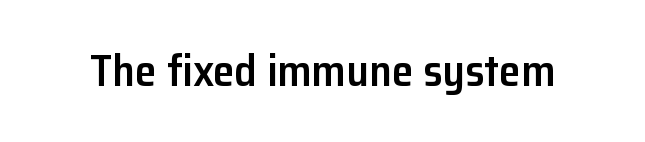
{"serif": "no", "italic": "no", "bold": "semi", "weight": "semibold", "width": "normal", "stroke_contrast": "low", "x_height": "medium", "monospaced": "no", "underline": "no", "letter_spacing": "normal", "letter_spacing_em": 0.0, "glyph_px": 44}
